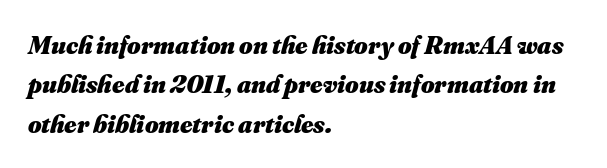
The image shows 26 px bold type; set left-aligned, normal line spacing (1.51x), normal letter spacing, not underlined.
